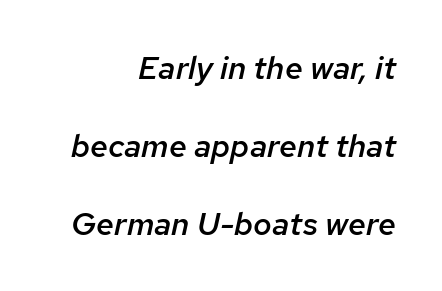
The image shows 32 px semibold type, italic (leaning right); set right-aligned, loose line spacing (2.43x), normal letter spacing, not underlined; low stroke contrast and a medium x-height.
